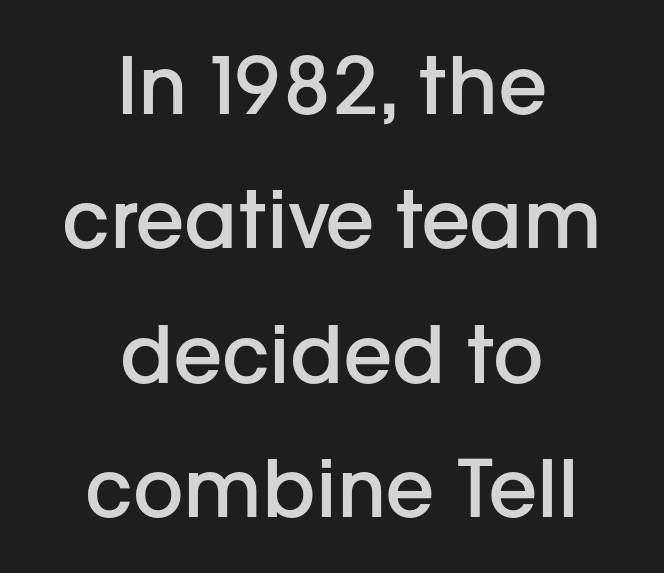
{"serif": "no", "italic": "no", "bold": "semi", "weight": "semibold", "width": "normal", "stroke_contrast": "low", "x_height": "medium", "monospaced": "no", "underline": "no", "align": "center", "line_spacing": "normal", "line_spacing_ratio": 1.7, "letter_spacing": "normal", "letter_spacing_em": 0.0, "glyph_px": 79}
